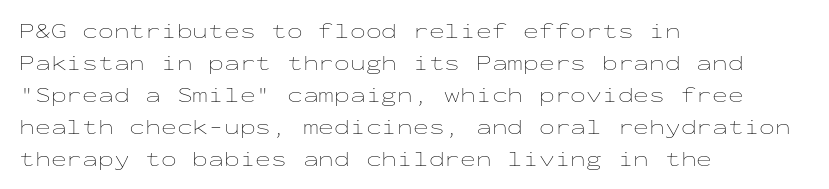
Q: Is the text bold? A: No.
Q: Is the text italic (slanted)? A: No, it is upright.
Q: Is the text underlined? A: No.
Q: How is the paragraph aligned? A: Left-aligned.
Q: Is the spacing between letters normal or unusually wide? A: Normal.
Q: Is the spacing between lines tight, normal or loose? A: Normal.
